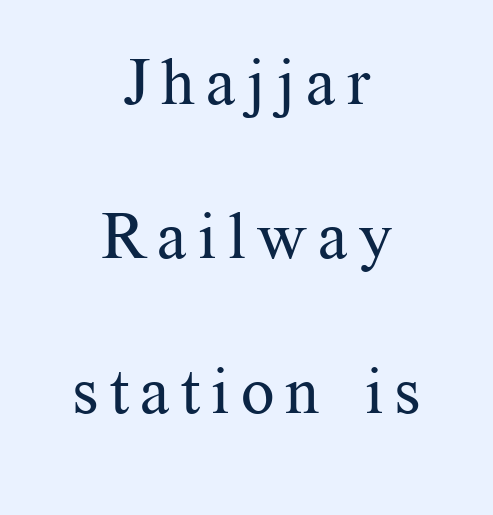
The image shows 66 px regular-weight serif type, upright; set centered, loose line spacing (2.34x), not underlined; medium stroke contrast and a medium x-height.
